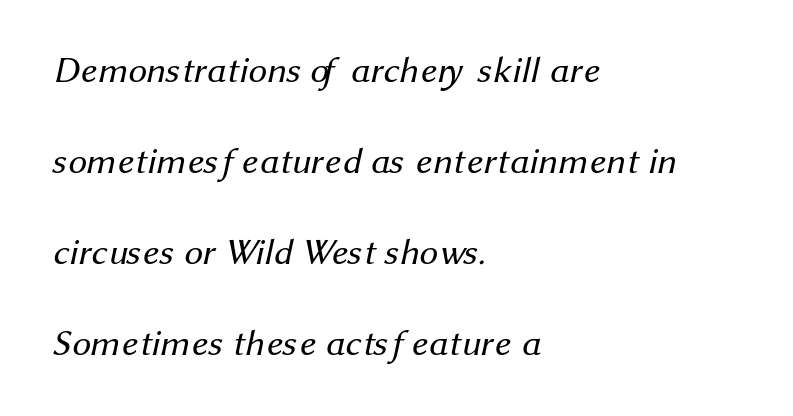
The image shows 37 px regular-weight sans-serif type; set left-aligned, loose line spacing (2.46x), normal letter spacing, not underlined; medium stroke contrast and a medium x-height.
